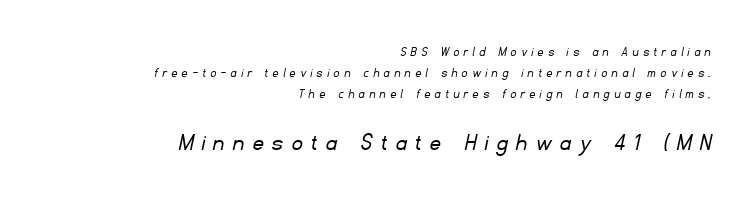
Right-aligned paragraph, ragged on the left. The horizontal fit of the characters is loose and conspicuously gappy. Check the space under the baseline: it is left empty. The typesetting does not lean heavy: it is not bold.
